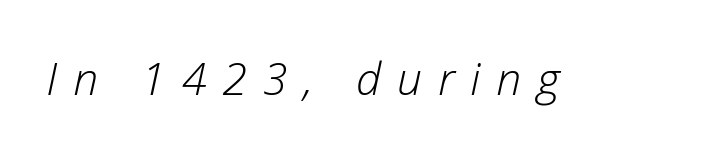
The image shows 45 px light type, italic (leaning right); set unusually wide letter spacing (+0.35 em), not underlined; low stroke contrast and a medium x-height.
